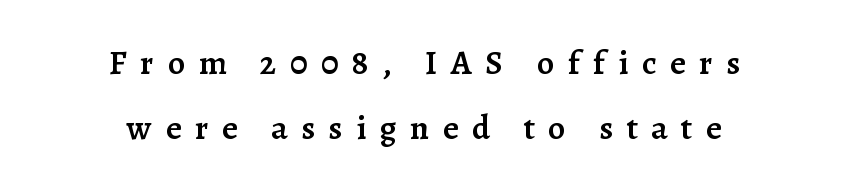
The image shows 34 px semibold serif type, upright; set centered, loose line spacing (1.9x), unusually wide letter spacing (+0.4 em), not underlined; low stroke contrast and a medium x-height.
